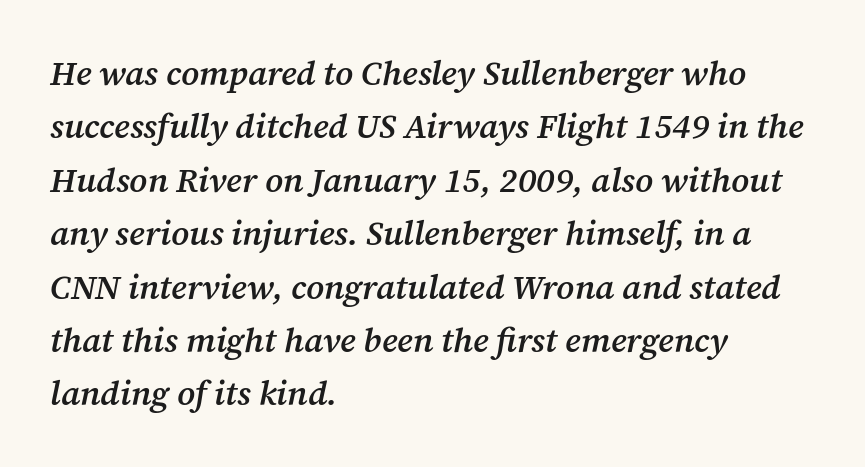
Q: Is the text bold? A: Semi-bold.
Q: Is the text italic (slanted)? A: Yes, it leans right by about 12 degrees.
Q: Is the typeface a serif or a sans-serif typeface? A: Serif.
Q: Is the text underlined? A: No.
Q: How is the paragraph aligned? A: Left-aligned.
Q: Is the spacing between letters normal or unusually wide? A: Normal.
Q: Is the spacing between lines tight, normal or loose? A: Normal.
Q: Width (condensed, normal, or wide)? A: Normal.
Q: Stroke contrast? A: Medium.
Q: x-height? A: Medium.
Q: Monospaced? A: No.
